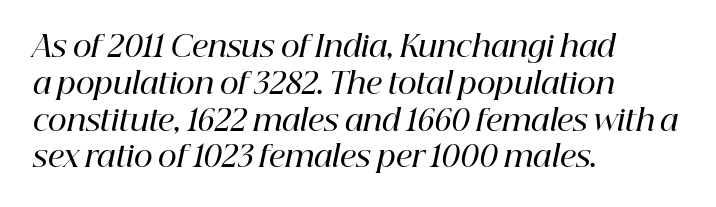
Q: Is the text bold? A: Semi-bold.
Q: Is the text italic (slanted)? A: Yes, it leans right by about 12 degrees.
Q: Is the typeface a serif or a sans-serif typeface? A: Serif.
Q: Is the text underlined? A: No.
Q: How is the paragraph aligned? A: Left-aligned.
Q: Is the spacing between letters normal or unusually wide? A: Normal.
Q: Is the spacing between lines tight, normal or loose? A: Normal.
Q: Width (condensed, normal, or wide)? A: Normal.
Q: Stroke contrast? A: High.
Q: x-height? A: Medium.
Q: Monospaced? A: No.
